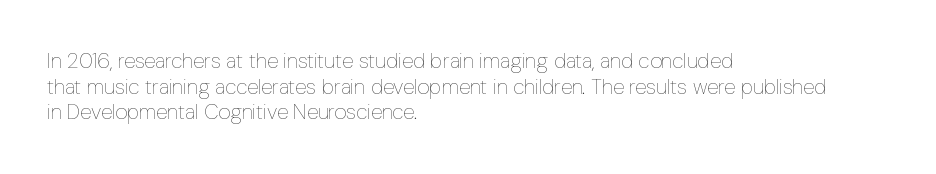
{"italic": "no", "bold": "no", "underline": "no", "align": "left", "line_spacing_ratio": 1.22, "letter_spacing": "normal", "letter_spacing_em": 0.0, "glyph_px": 21}
